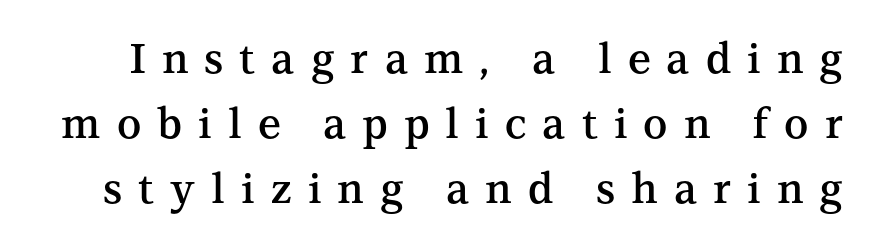
Q: Is the text bold? A: Semi-bold.
Q: Is the text italic (slanted)? A: No, it is upright.
Q: Is the typeface a serif or a sans-serif typeface? A: Serif.
Q: Is the text underlined? A: No.
Q: Is the spacing between letters normal or unusually wide? A: Unusually wide.
Q: Is the spacing between lines tight, normal or loose? A: Normal.
Q: Width (condensed, normal, or wide)? A: Normal.
Q: Stroke contrast? A: Medium.
Q: x-height? A: Medium.
Q: Monospaced? A: No.
